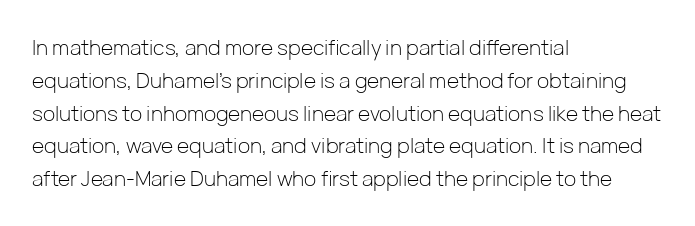
Q: Is the text bold? A: No.
Q: Is the text italic (slanted)? A: No, it is upright.
Q: Is the text underlined? A: No.
Q: How is the paragraph aligned? A: Left-aligned.
Q: Is the spacing between letters normal or unusually wide? A: Normal.
Q: Is the spacing between lines tight, normal or loose? A: Normal.
